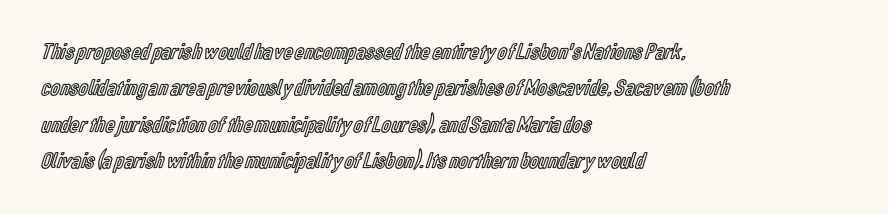
Honestly, the letter spacing is just normal — you wouldn't notice it. Short and long lines alike share a common starting point at left. Any mark beneath the type? The region is blank. Interline gaps are of average width in this sample.
